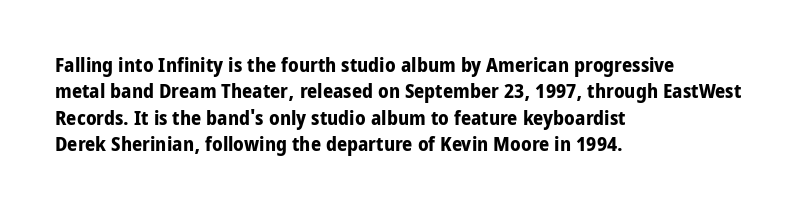
The image shows 20 px bold type, upright; set left-aligned, normal line spacing (1.32x), normal letter spacing, not underlined.
